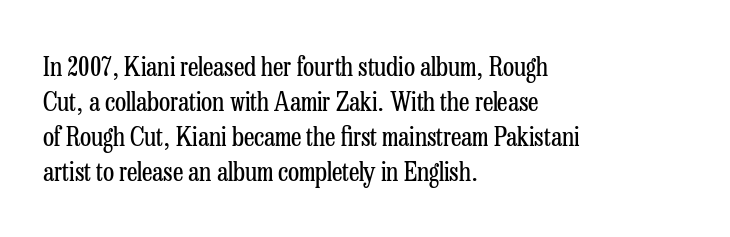
The image shows 26 px text type, upright; set left-aligned, normal line spacing (1.35x), normal letter spacing, not underlined.
